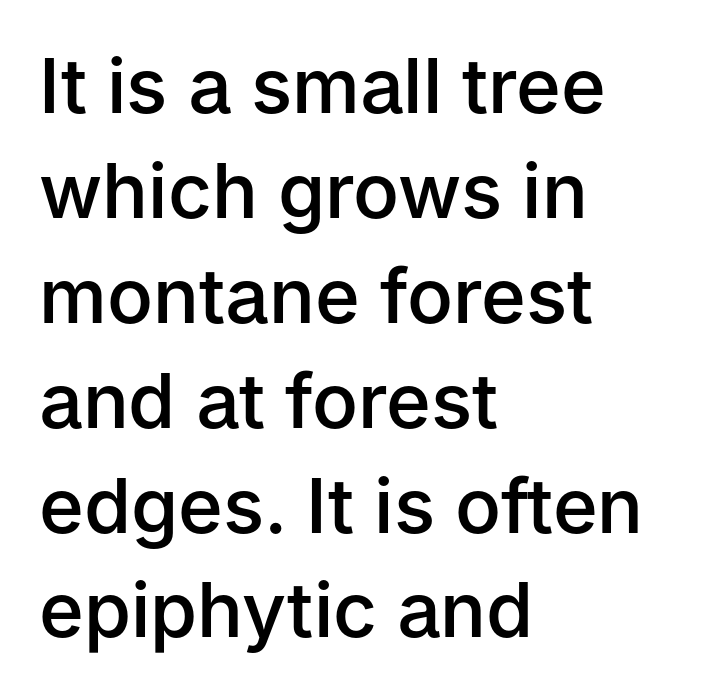
Q: Is the text bold? A: Semi-bold.
Q: Is the text italic (slanted)? A: No, it is upright.
Q: Is the typeface a serif or a sans-serif typeface? A: Sans-serif.
Q: Is the text underlined? A: No.
Q: How is the paragraph aligned? A: Left-aligned.
Q: Is the spacing between letters normal or unusually wide? A: Normal.
Q: Is the spacing between lines tight, normal or loose? A: Normal.
Q: Width (condensed, normal, or wide)? A: Normal.
Q: Stroke contrast? A: Low.
Q: x-height? A: Medium.
Q: Monospaced? A: No.
